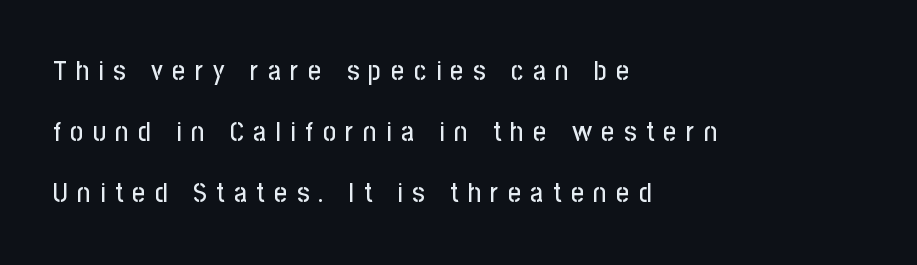
These lines are composed in type without serifs. Ordinary non-slanted type is in use. Display-style spreading of the glyphs; the letterfit is very open. The block of text is sparse from top to bottom, with ample space between rows.
